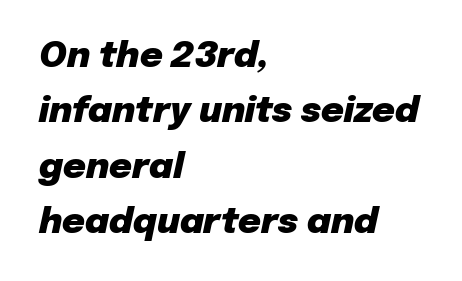
The typesetter chose a ragged-right arrangement here. There is no visible air inserted between adjacent glyphs. These lines are rendered in a variable-pitch font. The characters look thick and weighty, a clear bold. Unmarked baselines from the first word to the last.
